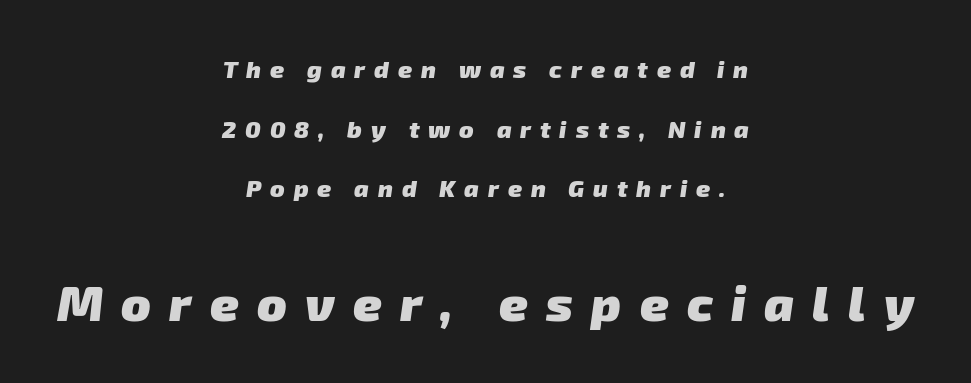
Q: Is the text bold? A: Yes.
Q: Is the typeface a serif or a sans-serif typeface? A: Sans-serif.
Q: Is the text underlined? A: No.
Q: How is the paragraph aligned? A: Centered.
Q: Is the spacing between letters normal or unusually wide? A: Unusually wide.
Q: Is the spacing between lines tight, normal or loose? A: Loose.
Q: Which block of text is set in a larger size, the first (top) or the second (bottom)? A: The second (bottom) one.
Q: Width (condensed, normal, or wide)? A: Normal.
Q: Stroke contrast? A: Low.
Q: x-height? A: Medium.
Q: Monospaced? A: No.
